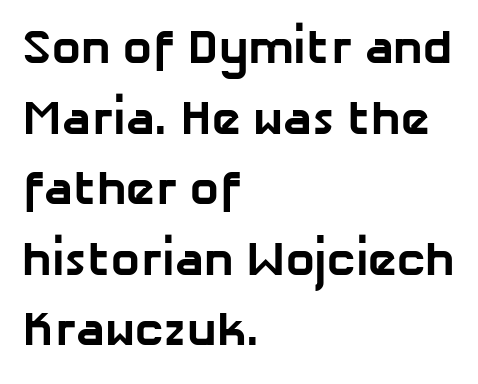
Q: Is the text bold? A: Yes.
Q: Is the typeface a serif or a sans-serif typeface? A: Sans-serif.
Q: Is the text underlined? A: No.
Q: How is the paragraph aligned? A: Left-aligned.
Q: Is the spacing between letters normal or unusually wide? A: Normal.
Q: Is the spacing between lines tight, normal or loose? A: Normal.
Q: Width (condensed, normal, or wide)? A: Normal.
Q: Stroke contrast? A: Low.
Q: x-height? A: Medium.
Q: Monospaced? A: No.
